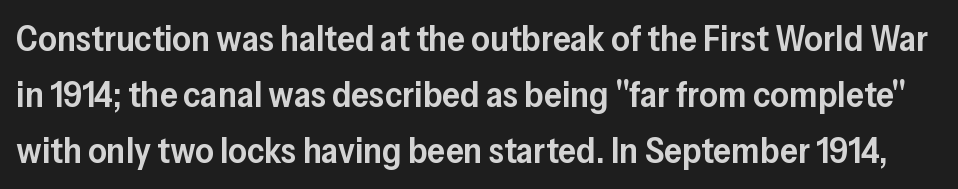
{"serif": "no", "italic": "no", "bold": "semi", "weight": "semibold", "width": "normal", "stroke_contrast": "low", "x_height": "medium", "monospaced": "no", "underline": "no", "line_spacing": "normal", "line_spacing_ratio": 1.56, "letter_spacing": "normal", "letter_spacing_em": 0.0, "glyph_px": 36}
